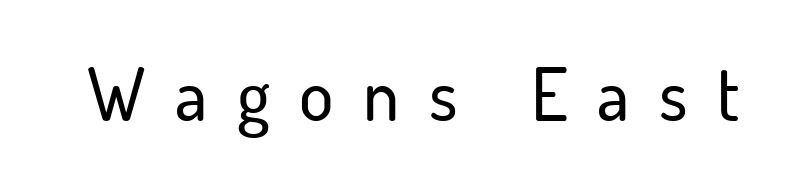
{"serif": "no", "italic": "no", "width": "normal", "stroke_contrast": "low", "x_height": "small", "monospaced": "no", "underline": "no", "letter_spacing": "wide", "letter_spacing_em": 0.41, "glyph_px": 72}
